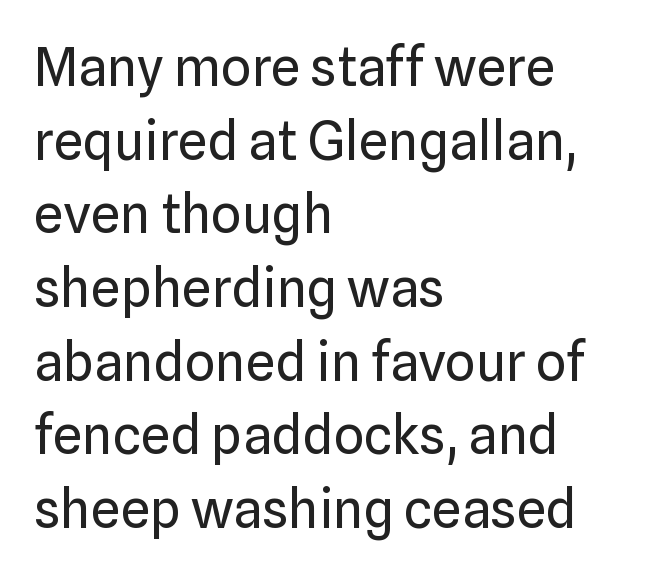
The image shows 53 px regular-weight sans-serif type, upright; set left-aligned, normal line spacing (1.39x), normal letter spacing, not underlined; low stroke contrast and a medium x-height.
